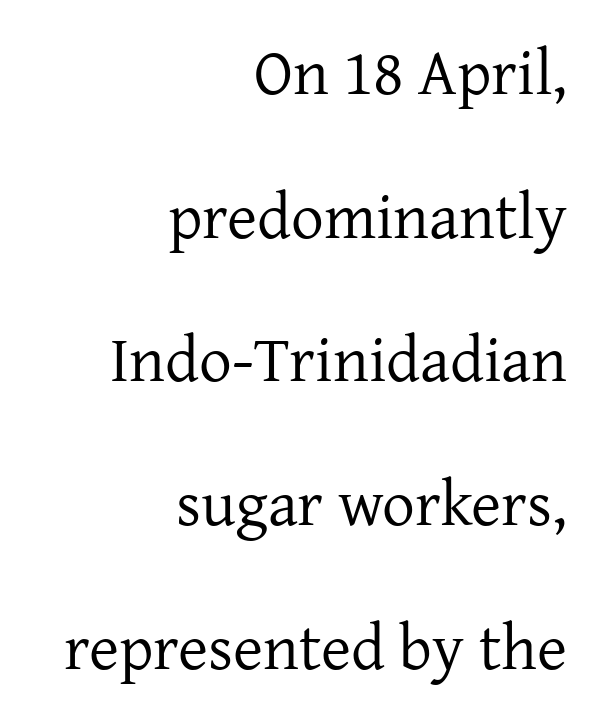
A serif font was chosen for this passage. You could not count columns in this text — the font is proportionally spaced. Words appear dense and cohesive because spacing is normal. Leading is clearly above the norm, producing a sparse column.
